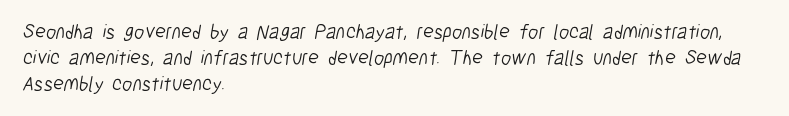
Q: Is the text bold? A: No.
Q: Is the text underlined? A: No.
Q: How is the paragraph aligned? A: Left-aligned.
Q: Is the spacing between letters normal or unusually wide? A: Normal.
Q: Is the spacing between lines tight, normal or loose? A: Normal.
